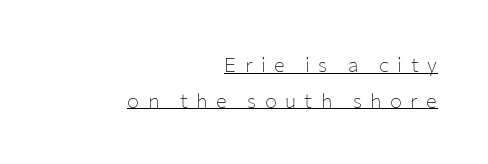
The rendering inserts visible extra space after every character. What decoration does the sample have? An underline. One-word summary of the alignment: right. The typography opts for an upright posture over an oblique one.
